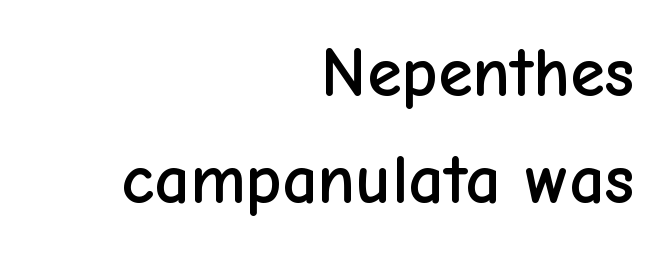
Q: Is the text italic (slanted)? A: No, it is upright.
Q: Is the typeface a serif or a sans-serif typeface? A: Sans-serif.
Q: Is the text underlined? A: No.
Q: How is the paragraph aligned? A: Right-aligned.
Q: Is the spacing between letters normal or unusually wide? A: Normal.
Q: Is the spacing between lines tight, normal or loose? A: Normal.
Q: Width (condensed, normal, or wide)? A: Normal.
Q: Stroke contrast? A: Low.
Q: x-height? A: Medium.
Q: Monospaced? A: No.
